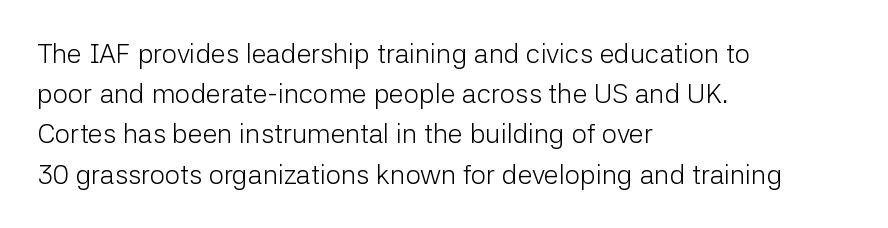
Q: Is the text bold? A: No.
Q: Is the text italic (slanted)? A: No, it is upright.
Q: Is the text underlined? A: No.
Q: How is the paragraph aligned? A: Left-aligned.
Q: Is the spacing between letters normal or unusually wide? A: Normal.
Q: Is the spacing between lines tight, normal or loose? A: Normal.
